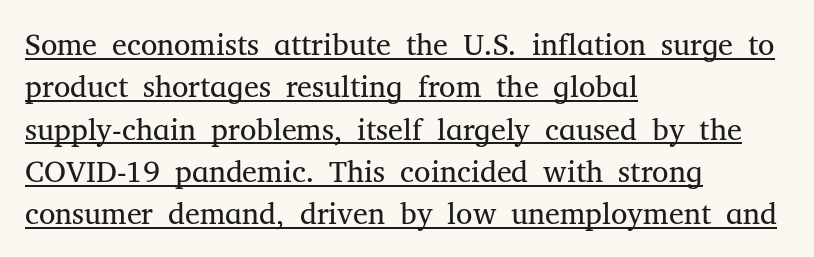
{"serif": "yes", "italic": "no", "bold": "no", "weight": "regular", "width": "normal", "stroke_contrast": "medium", "x_height": "medium", "monospaced": "no", "underline": "yes", "align": "left", "line_spacing": "normal", "line_spacing_ratio": 1.41, "letter_spacing": "normal", "letter_spacing_em": 0.0, "glyph_px": 30}
